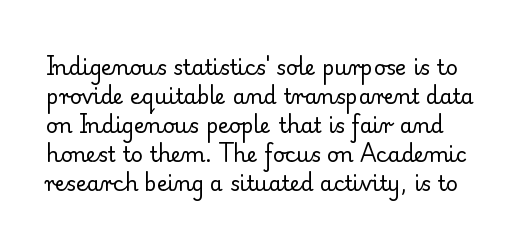
Q: Is the text bold? A: No.
Q: Is the text italic (slanted)? A: No, it is upright.
Q: Is the text underlined? A: No.
Q: Is the spacing between letters normal or unusually wide? A: Normal.
Q: Is the spacing between lines tight, normal or loose? A: Normal.
